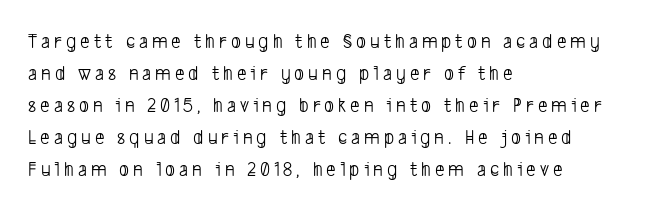
The image shows 21 px text type; set left-aligned, normal line spacing (1.52x), not underlined.
